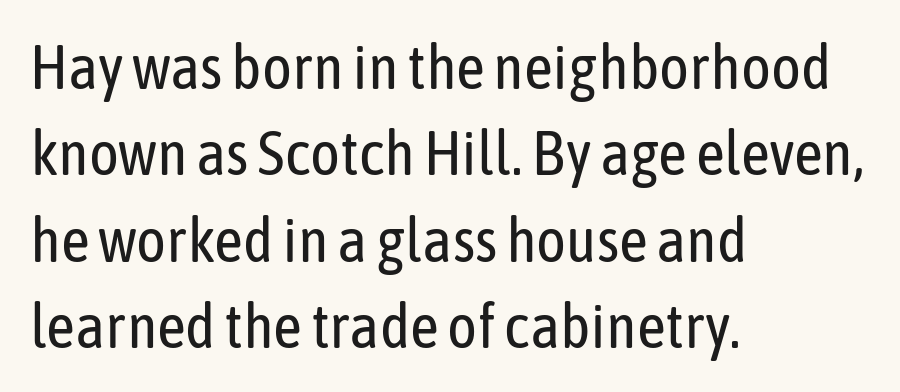
The face used here is proportionally spaced, like ordinary book or web type. Quick note: interline space is typical. The tracking reads as untouched default to a designer's eye. Serif or sans? Sans — the stroke terminals are bare. The typesetting does not lean heavy: it is not bold.
